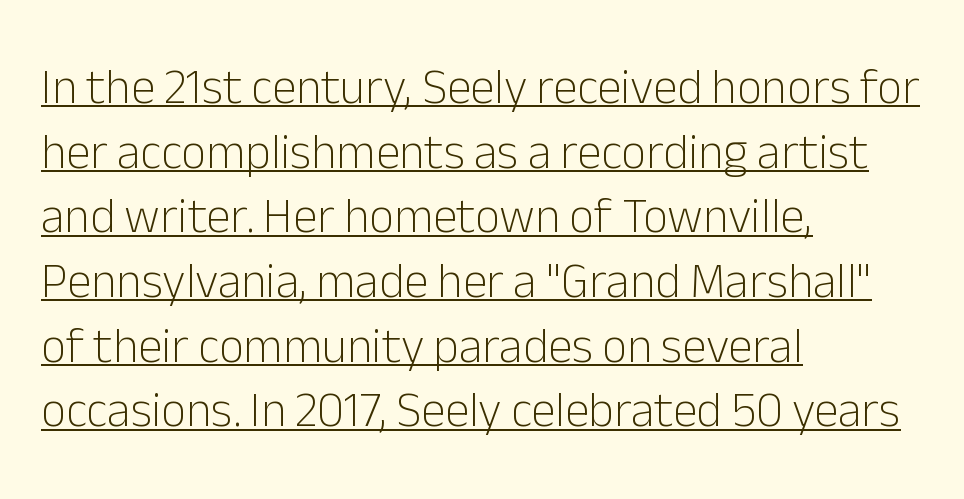
The rendering uses the underline text-decoration. If you drew a line through each stem, it would be perfectly vertical. Looks like regular typesetting: each glyph gets only the width it needs. Examine the stroke ends and you'll find no serifs. Compared with a centered layout, this one pins lines to the left instead. This block has exactly the height ordinary leading produces.
